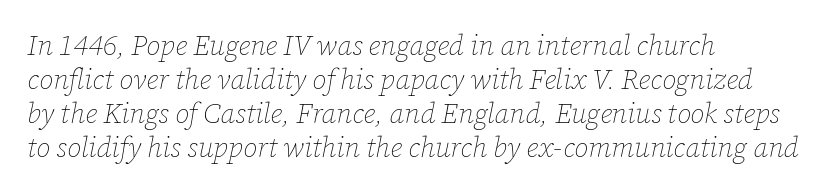
Heft: none added — not bold. Short and long lines alike share a common starting point at left. Honestly, there is no underline to notice here at all. Is the type slanted? Yes — the strokes lean at a clear angle. Is this a fixed-width face? No — the glyphs have proportional, varying widths. Letter spacing: default.
